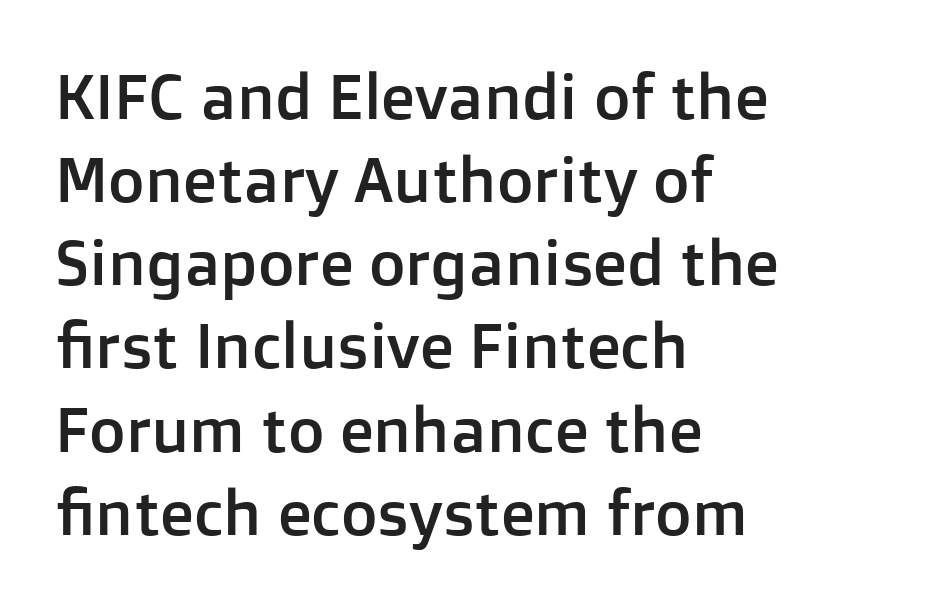
{"serif": "no", "italic": "no", "width": "normal", "stroke_contrast": "low", "x_height": "medium", "monospaced": "no", "underline": "no", "align": "left", "line_spacing": "normal", "line_spacing_ratio": 1.32, "letter_spacing": "normal", "letter_spacing_em": 0.0, "glyph_px": 63}
